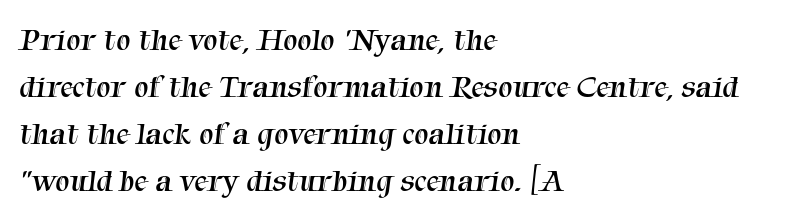
Q: Is the text bold? A: No.
Q: Is the typeface a serif or a sans-serif typeface? A: Serif.
Q: Is the text underlined? A: No.
Q: How is the paragraph aligned? A: Left-aligned.
Q: Is the spacing between letters normal or unusually wide? A: Normal.
Q: Is the spacing between lines tight, normal or loose? A: Normal.
Q: Width (condensed, normal, or wide)? A: Normal.
Q: Stroke contrast? A: Medium.
Q: x-height? A: Medium.
Q: Monospaced? A: No.
